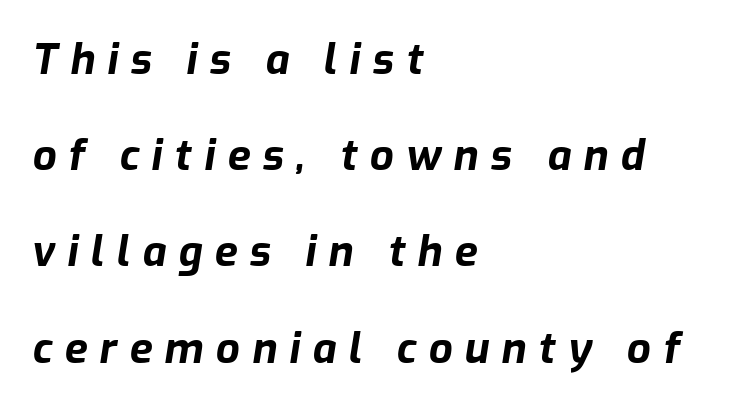
Descenders are the only things crossing below the line. The rendering uses natural spacing where letterforms have individual widths. The compositor pushed each line to the left boundary. Is the letter spacing exaggerated? Yes — the characters are pushed far apart. Chunky letters — that's bold for sure. Students, observe: this is what heavily led, spacious text looks like.
